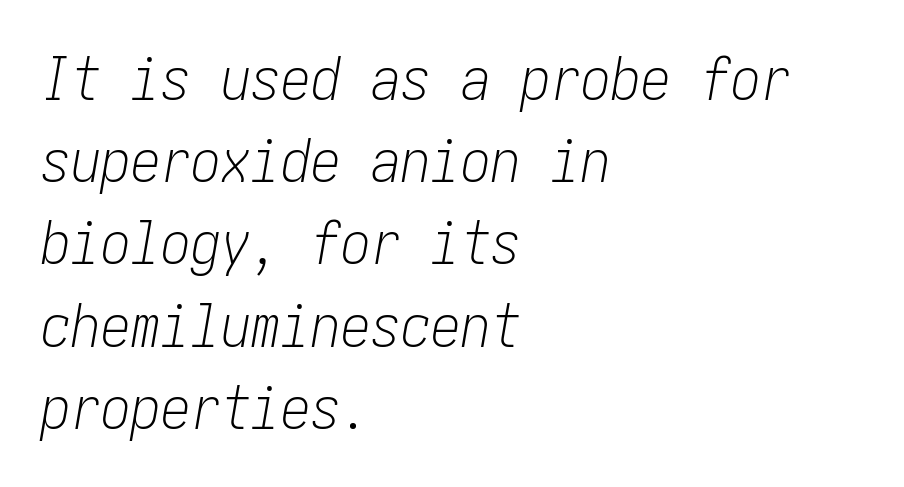
Q: Is the text bold? A: No.
Q: Is the text italic (slanted)? A: Yes, it leans right by about 10 degrees.
Q: Is the text underlined? A: No.
Q: How is the paragraph aligned? A: Left-aligned.
Q: Is the spacing between letters normal or unusually wide? A: Normal.
Q: Is the spacing between lines tight, normal or loose? A: Normal.
Q: Width (condensed, normal, or wide)? A: Condensed.
Q: Stroke contrast? A: Low.
Q: x-height? A: Medium.
